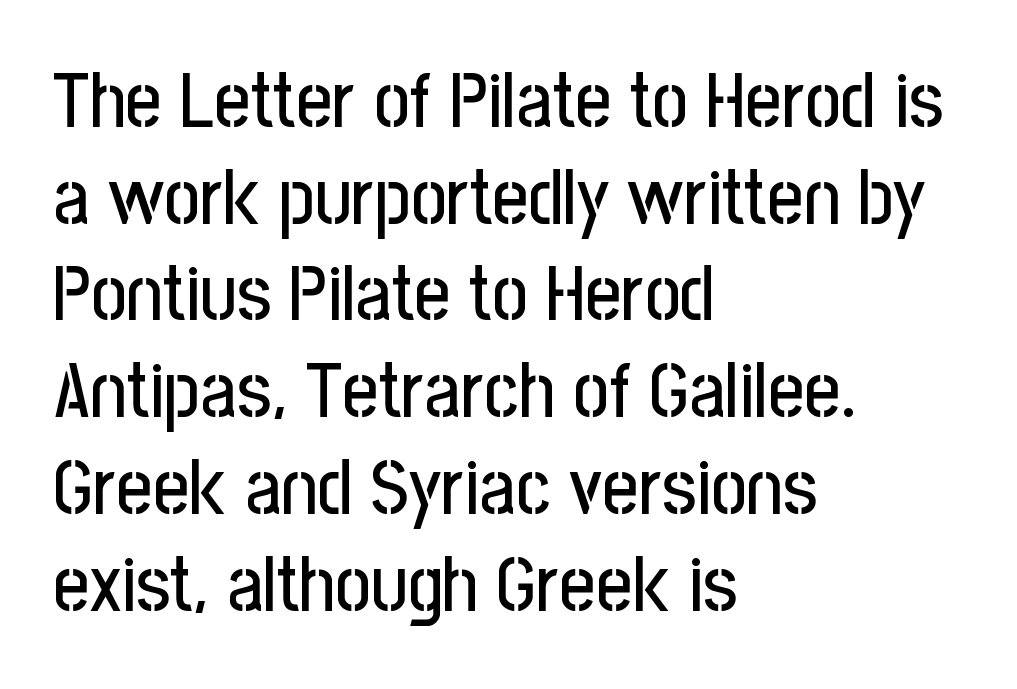
The image shows 78 px condensed sans-serif type, upright; set left-aligned, line spacing 1.24x, normal letter spacing, not underlined; low stroke contrast and a medium x-height.
